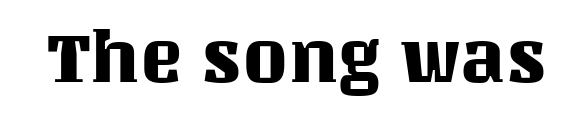
Upright lettering throughout. Spacing verdict: proportional, widths tailored to each character. This rendering features lettering with no underline. Students, note that the glyphs here touch the page at normal intervals.
